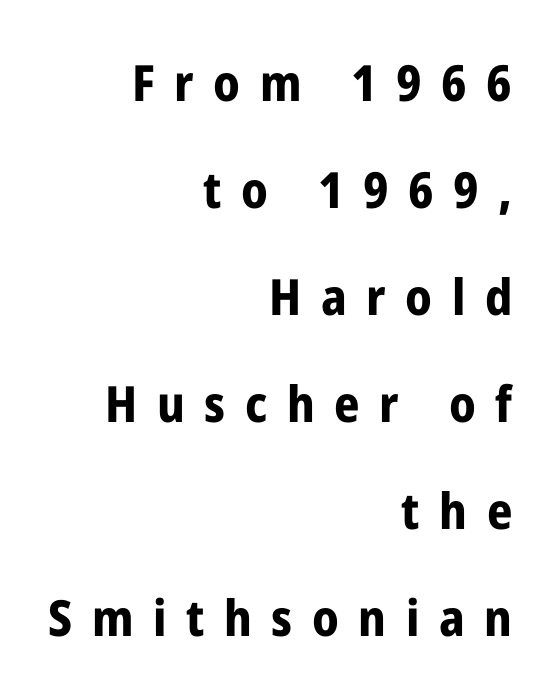
Q: Is the text bold? A: Yes.
Q: Is the text italic (slanted)? A: No, it is upright.
Q: Is the typeface a serif or a sans-serif typeface? A: Sans-serif.
Q: Is the text underlined? A: No.
Q: How is the paragraph aligned? A: Right-aligned.
Q: Is the spacing between letters normal or unusually wide? A: Unusually wide.
Q: Is the spacing between lines tight, normal or loose? A: Loose.
Q: Width (condensed, normal, or wide)? A: Condensed.
Q: Stroke contrast? A: Low.
Q: x-height? A: Medium.
Q: Monospaced? A: No.
